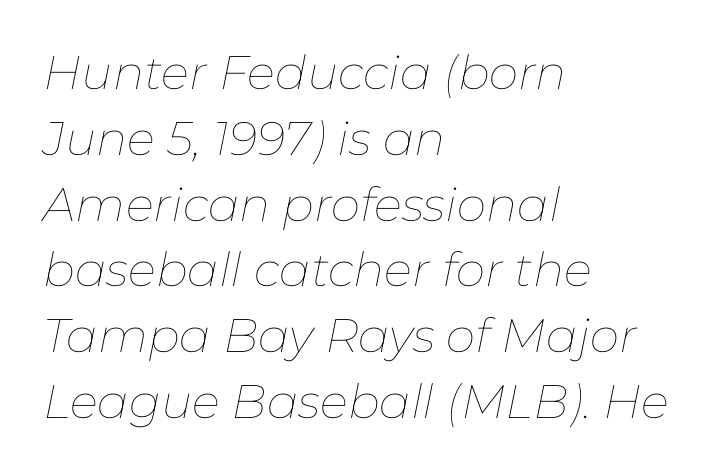
{"italic": "yes", "lean": "right", "slant_degrees": 11, "bold": "no", "weight": "thin", "width": "normal", "stroke_contrast": "low", "x_height": "medium", "monospaced": "no", "underline": "no", "align": "left", "line_spacing": "normal", "line_spacing_ratio": 1.4, "letter_spacing": "normal", "letter_spacing_em": 0.0, "glyph_px": 47}
